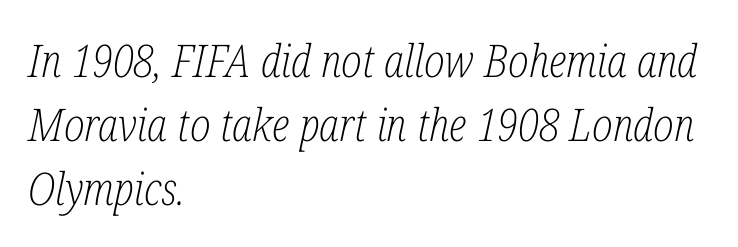
The image shows 45 px light, condensed serif type, italic (leaning right); set left-aligned, normal line spacing (1.42x), normal letter spacing, not underlined; low stroke contrast and a medium x-height.
